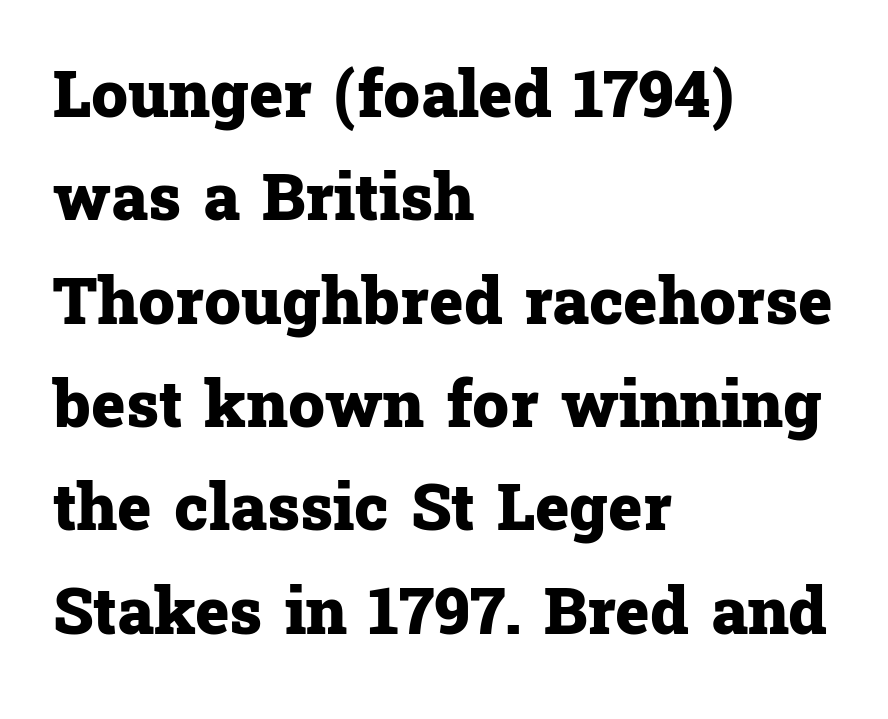
{"serif": "yes", "italic": "no", "bold": "yes", "weight": "heavy", "width": "normal", "stroke_contrast": "low", "x_height": "medium", "monospaced": "no", "underline": "no", "align": "left", "line_spacing": "normal", "line_spacing_ratio": 1.59, "letter_spacing": "normal", "letter_spacing_em": 0.0, "glyph_px": 65}
